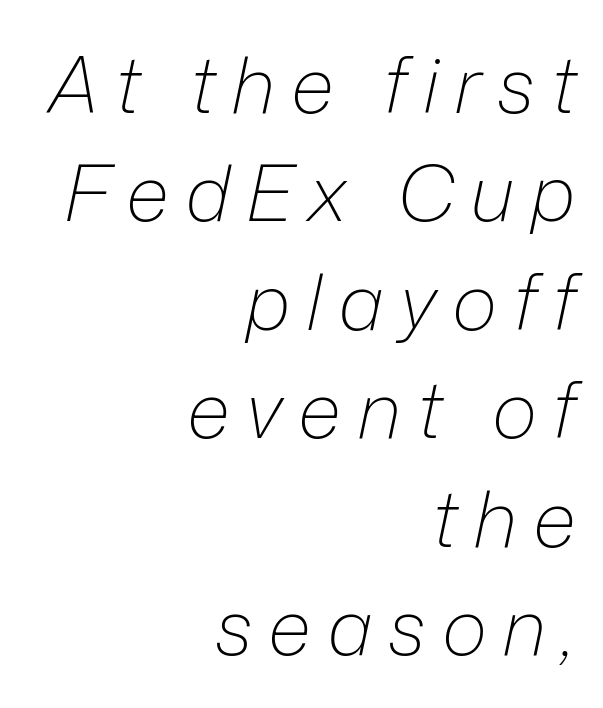
Unbolded letterforms with no extra heft. Proportional: the letters do not fall into vertical columns. This is oblique type, the kind used for emphasis or titles. The passage shown stacks its lines at a standard gap. The string is rendered with underlining switched off.
